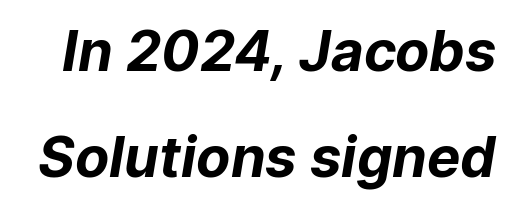
Between one letter and the next there's only the usual sliver of space. Type without underlining. Each letter keeps its own natural width here, so spacing adapts to shape. The type family on display is of the sans-serif kind.
